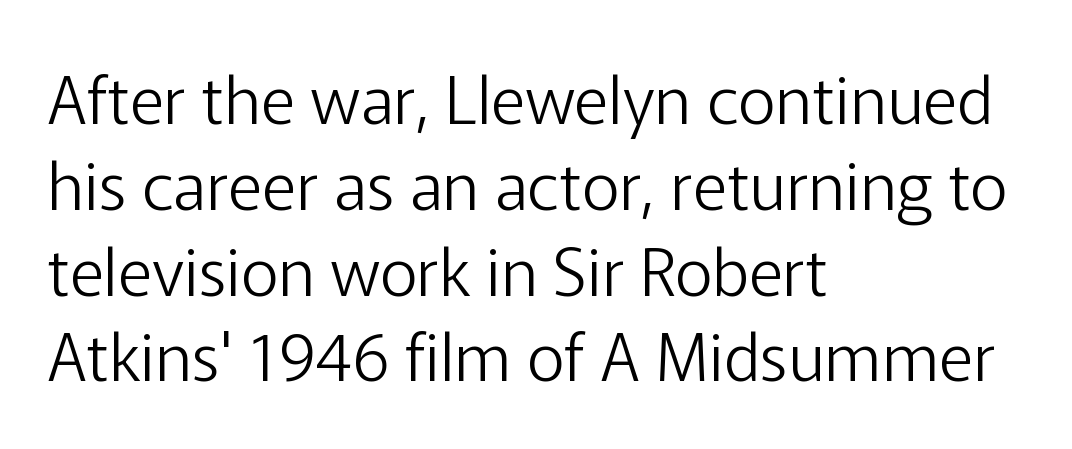
Q: Is the text bold? A: No.
Q: Is the text italic (slanted)? A: No, it is upright.
Q: Is the typeface a serif or a sans-serif typeface? A: Sans-serif.
Q: Is the text underlined? A: No.
Q: How is the paragraph aligned? A: Left-aligned.
Q: Is the spacing between letters normal or unusually wide? A: Normal.
Q: Is the spacing between lines tight, normal or loose? A: Normal.
Q: Width (condensed, normal, or wide)? A: Normal.
Q: Stroke contrast? A: Low.
Q: x-height? A: Medium.
Q: Monospaced? A: No.
